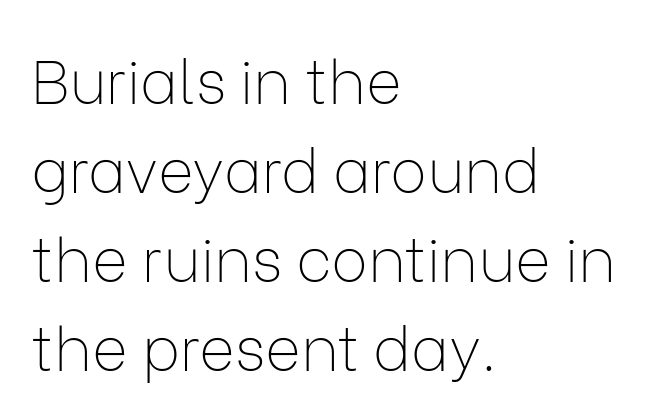
{"serif": "no", "italic": "no", "bold": "no", "weight": "thin", "width": "normal", "stroke_contrast": "low", "x_height": "medium", "monospaced": "no", "underline": "no", "align": "left", "line_spacing": "normal", "line_spacing_ratio": 1.46, "letter_spacing": "normal", "letter_spacing_em": 0.0, "glyph_px": 61}
